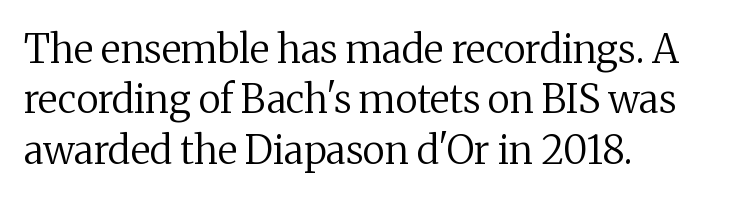
{"serif": "yes", "italic": "no", "bold": "no", "weight": "regular", "width": "normal", "stroke_contrast": "medium", "x_height": "medium", "monospaced": "no", "underline": "no", "align": "left", "line_spacing": "normal", "line_spacing_ratio": 1.29, "letter_spacing": "normal", "letter_spacing_em": 0.0, "glyph_px": 39}
